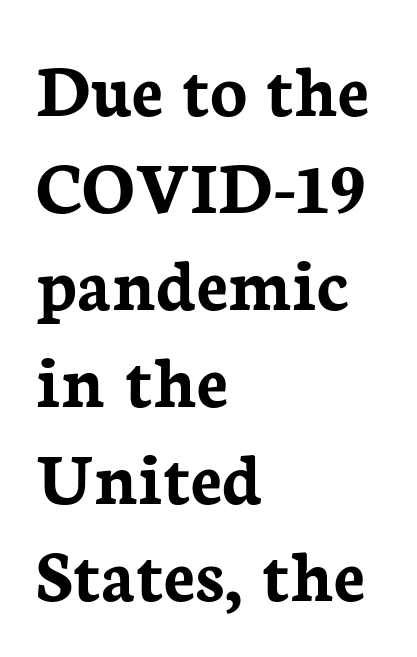
Q: Is the text bold? A: Yes.
Q: Is the text italic (slanted)? A: No, it is upright.
Q: Is the typeface a serif or a sans-serif typeface? A: Serif.
Q: Is the text underlined? A: No.
Q: How is the paragraph aligned? A: Left-aligned.
Q: Is the spacing between letters normal or unusually wide? A: Normal.
Q: Is the spacing between lines tight, normal or loose? A: Normal.
Q: Width (condensed, normal, or wide)? A: Normal.
Q: Stroke contrast? A: Low.
Q: x-height? A: Medium.
Q: Monospaced? A: No.
